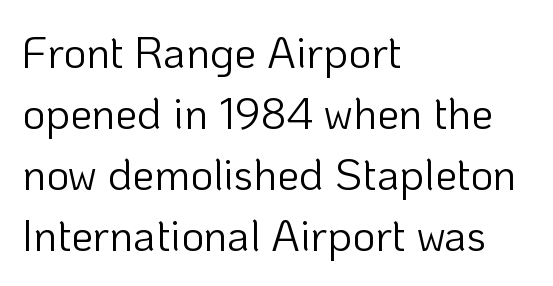
{"serif": "no", "italic": "no", "bold": "no", "weight": "light", "width": "normal", "stroke_contrast": "low", "x_height": "medium", "monospaced": "no", "underline": "no", "align": "left", "line_spacing": "normal", "line_spacing_ratio": 1.39, "letter_spacing": "normal", "letter_spacing_em": 0.0, "glyph_px": 44}
